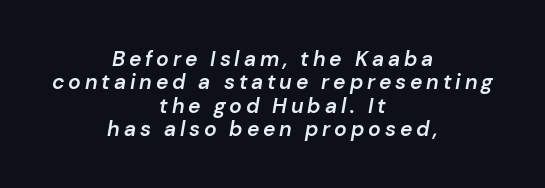
The typesetter chose a symmetrical, centered arrangement here. The face used here is a semibold: visibly heavier than regular, lighter than bold. Compared with typical paragraphs, the rows here are closer together. No word sits above an underline. Posture: slanted.
